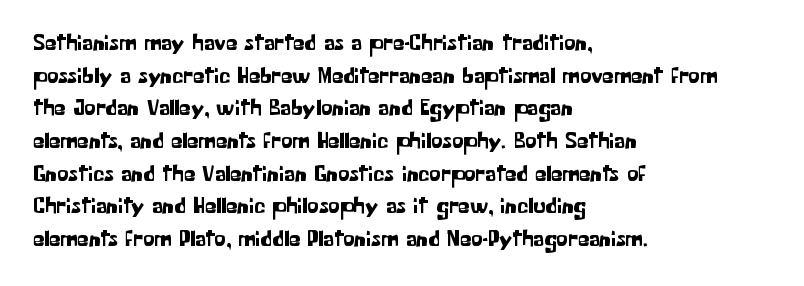
The image shows 23 px text type, upright; set left-aligned, normal line spacing (1.42x), normal letter spacing, not underlined.
